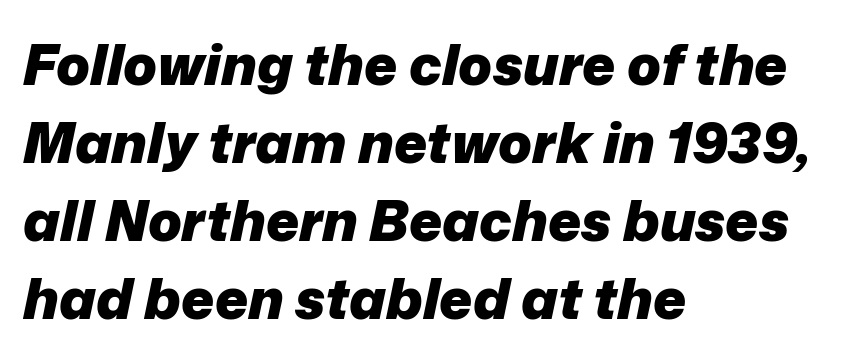
Q: Is the text bold? A: Yes.
Q: Is the text italic (slanted)? A: Yes, it leans right by about 12 degrees.
Q: Is the text underlined? A: No.
Q: How is the paragraph aligned? A: Left-aligned.
Q: Is the spacing between letters normal or unusually wide? A: Normal.
Q: Is the spacing between lines tight, normal or loose? A: Normal.
Q: Width (condensed, normal, or wide)? A: Normal.
Q: Stroke contrast? A: Low.
Q: x-height? A: Medium.
Q: Monospaced? A: No.
